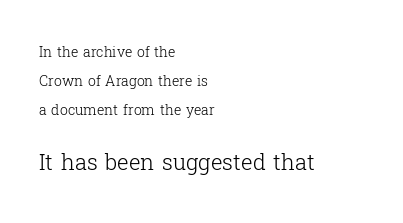
This rendering uses left alignment, leaving the right contour irregular. The later block is typeset at a bigger size than the earlier block. The specimen reads as upright at a glance. Heft: none added — not bold. The vertical gap from one line to the next is large.
